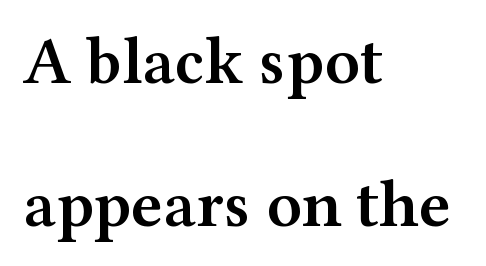
Q: Is the text bold? A: Semi-bold.
Q: Is the text italic (slanted)? A: No, it is upright.
Q: Is the typeface a serif or a sans-serif typeface? A: Serif.
Q: Is the text underlined? A: No.
Q: How is the paragraph aligned? A: Left-aligned.
Q: Is the spacing between letters normal or unusually wide? A: Normal.
Q: Is the spacing between lines tight, normal or loose? A: Loose.
Q: Width (condensed, normal, or wide)? A: Wide.
Q: Stroke contrast? A: Medium.
Q: x-height? A: Medium.
Q: Monospaced? A: No.
